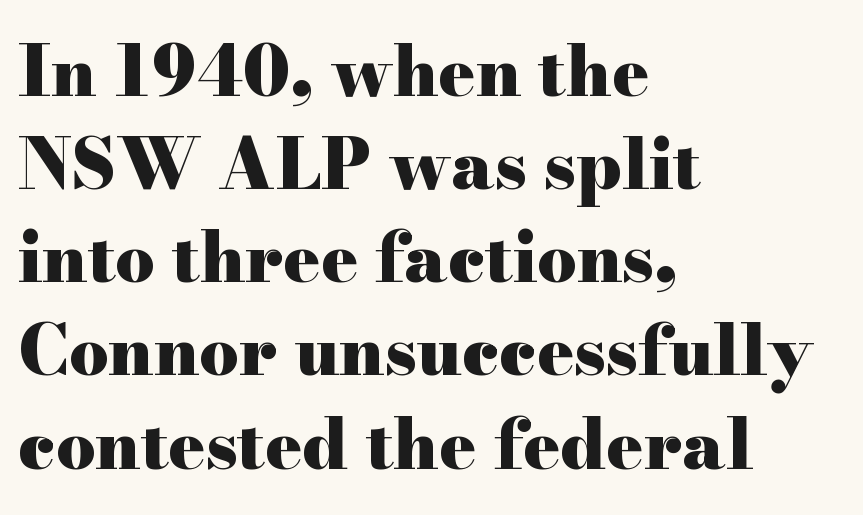
The image shows 69 px heavy, wide serif type, upright; set left-aligned, normal line spacing (1.35x), normal letter spacing, not underlined; high stroke contrast and a small x-height.
